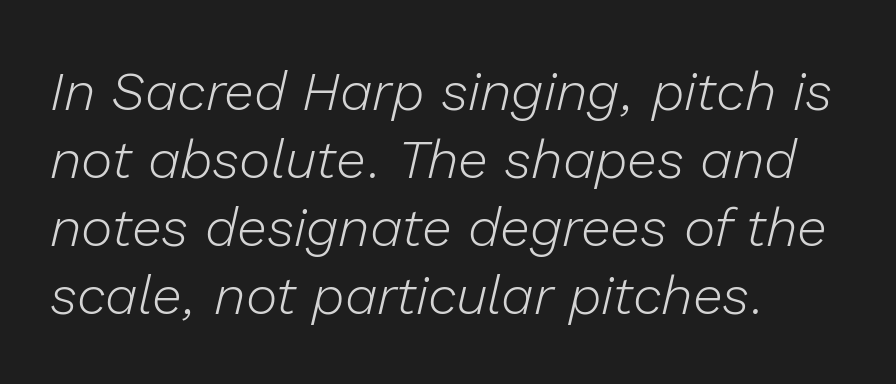
{"italic": "yes", "lean": "right", "slant_degrees": 13, "bold": "no", "weight": "light", "width": "normal", "stroke_contrast": "low", "x_height": "medium", "monospaced": "no", "underline": "no", "line_spacing": "normal", "line_spacing_ratio": 1.26, "letter_spacing": "normal", "letter_spacing_em": 0.0, "glyph_px": 54}
